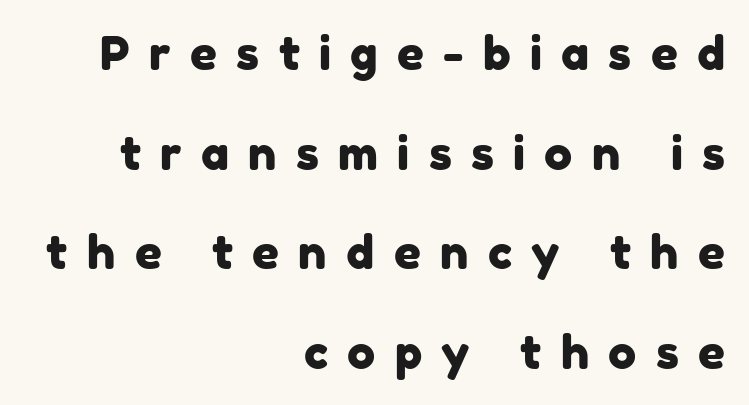
{"serif": "no", "width": "normal", "stroke_contrast": "low", "x_height": "medium", "monospaced": "no", "underline": "no", "align": "right", "line_spacing": "loose", "line_spacing_ratio": 2.12, "letter_spacing": "wide", "letter_spacing_em": 0.41, "glyph_px": 47}
